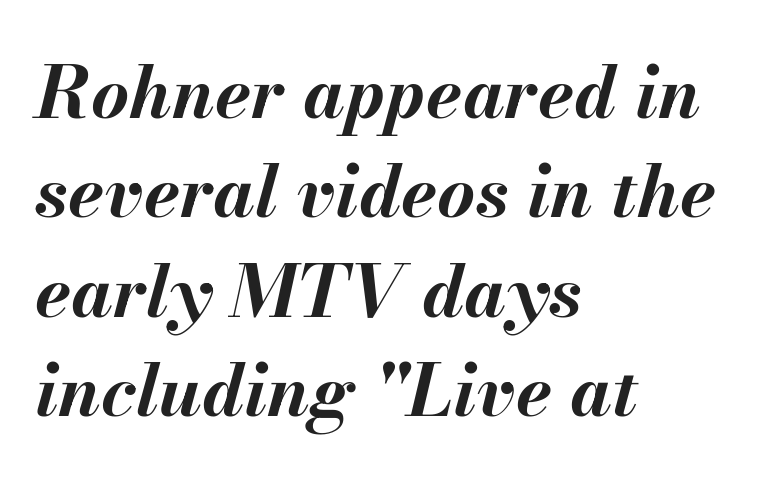
Do the characters align in a grid? No, the font is proportional. The typography opts for an oblique posture over an upright one. Students, this is bold: see how much ink each stroke carries. Each new line begins a customary step beneath the previous one.
